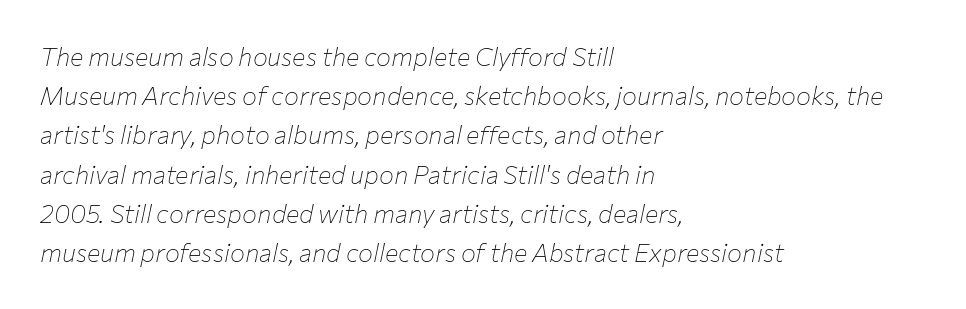
The font is comparable to plain body text, perhaps lighter. Characters follow at the spacing the type designer built in. The glyphs look as if they've been sheared to an angle. The leading is moderate, giving the passage an even texture. Type without underlining.
